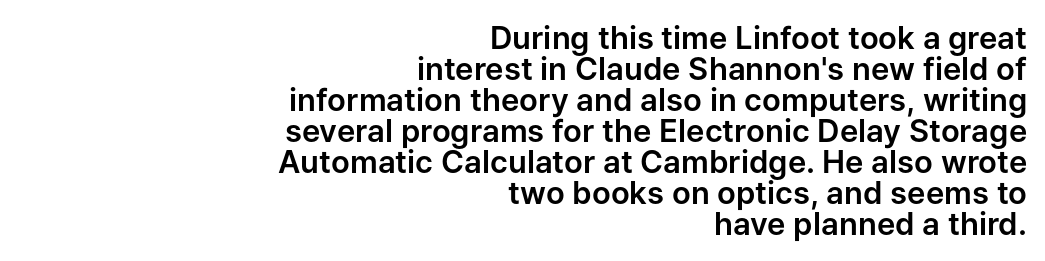
Q: Is the text italic (slanted)? A: No, it is upright.
Q: Is the typeface a serif or a sans-serif typeface? A: Sans-serif.
Q: Is the text underlined? A: No.
Q: How is the paragraph aligned? A: Right-aligned.
Q: Is the spacing between letters normal or unusually wide? A: Normal.
Q: Is the spacing between lines tight, normal or loose? A: Tight.
Q: Width (condensed, normal, or wide)? A: Normal.
Q: Stroke contrast? A: Low.
Q: x-height? A: Medium.
Q: Monospaced? A: No.
